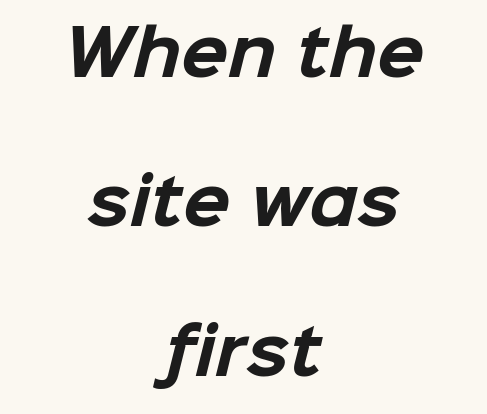
The image shows 62 px bold sans-serif type; set centered, loose line spacing (2.41x), normal letter spacing, not underlined; low stroke contrast and a medium x-height.
